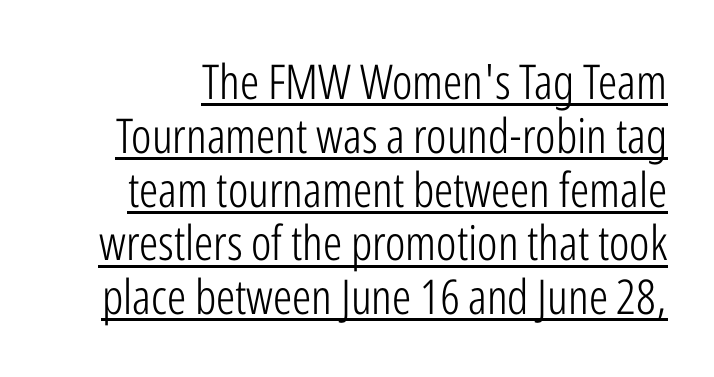
Q: Is the text bold? A: No.
Q: Is the text italic (slanted)? A: No, it is upright.
Q: Is the typeface a serif or a sans-serif typeface? A: Sans-serif.
Q: Is the text underlined? A: Yes.
Q: Is the spacing between letters normal or unusually wide? A: Normal.
Q: Is the spacing between lines tight, normal or loose? A: Tight.
Q: Width (condensed, normal, or wide)? A: Condensed.
Q: Stroke contrast? A: Low.
Q: x-height? A: Medium.
Q: Monospaced? A: No.
